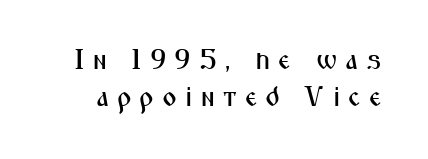
Q: Is the text italic (slanted)? A: No, it is upright.
Q: Is the typeface a serif or a sans-serif typeface? A: Sans-serif.
Q: Is the text underlined? A: No.
Q: Is the spacing between letters normal or unusually wide? A: Unusually wide.
Q: Is the spacing between lines tight, normal or loose? A: Normal.
Q: Width (condensed, normal, or wide)? A: Condensed.
Q: Stroke contrast? A: Medium.
Q: x-height? A: Medium.
Q: Monospaced? A: No.
